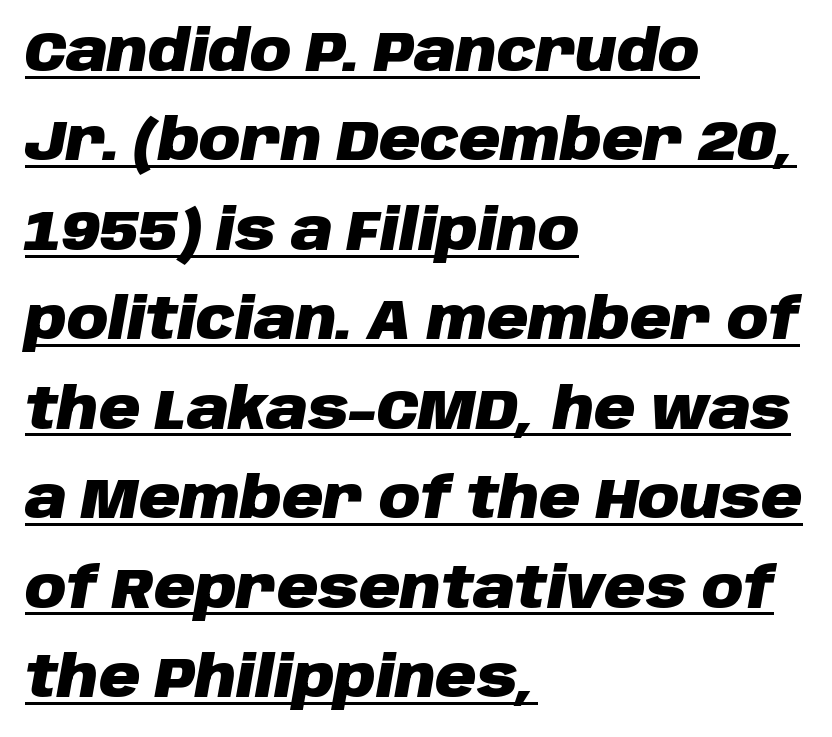
{"italic": "yes", "lean": "right", "slant_degrees": 10, "bold": "yes", "weight": "heavy", "width": "normal", "stroke_contrast": "low", "x_height": "large", "monospaced": "no", "underline": "yes", "align": "left", "line_spacing": "normal", "line_spacing_ratio": 1.57, "letter_spacing": "normal", "letter_spacing_em": 0.0, "glyph_px": 57}
